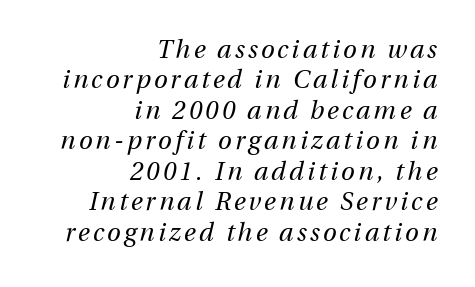
{"italic": "yes", "lean": "right", "slant_degrees": 13, "bold": "no", "underline": "no", "align": "right", "line_spacing_ratio": 1.22, "glyph_px": 25}
